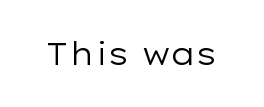
A quiet, ordinary-to-light weight characterises the typeface. This sample uses an upright cut, with every glyph sitting square on the baseline. The words here are not underlined. No feet cap the strokes, marking this as sans-serif type. The tracking reads as untouched default to a designer's eye. These lines are rendered in a variable-pitch font.
